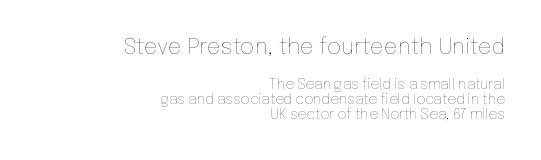
{"italic": "no", "bold": "no", "underline": "no", "align": "right", "line_spacing": "tight", "line_spacing_ratio": 1.07, "letter_spacing": "normal", "letter_spacing_em": 0.0, "larger_block": "first", "size_ratio": 1.57, "glyph_px": 22}
